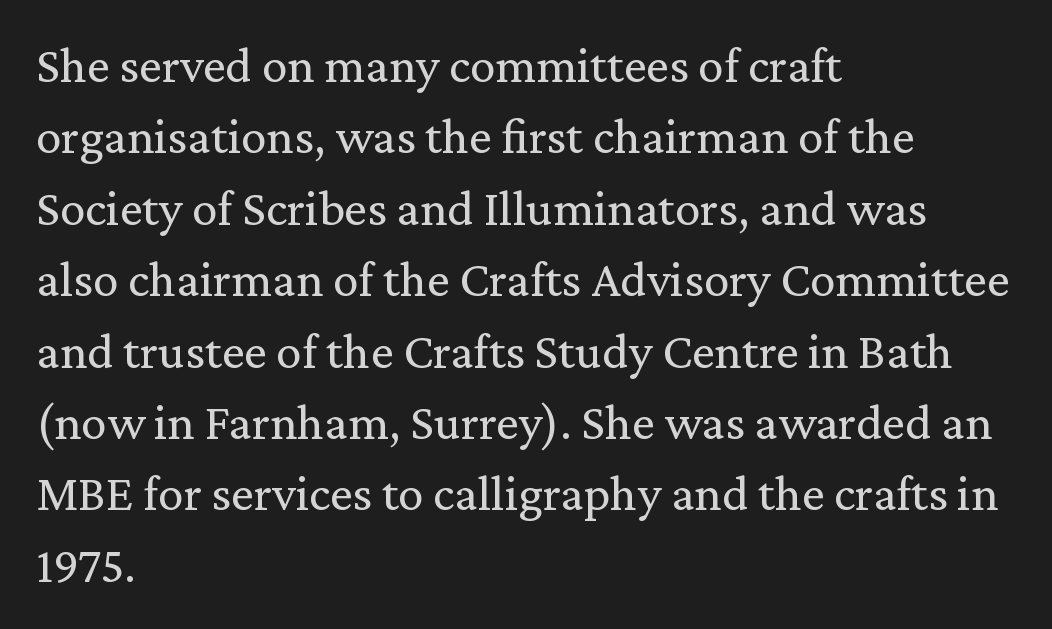
The image shows 51 px regular-weight serif type, upright; set left-aligned, normal line spacing (1.4x), normal letter spacing, not underlined; medium stroke contrast and a medium x-height.
